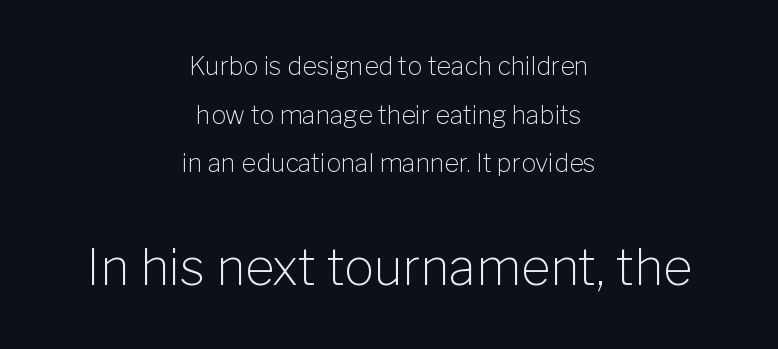
The image shows 50 px light sans-serif type, upright; set centered, loose line spacing (1.95x), normal letter spacing, not underlined; the second (bottom) block is 2.0x larger; low stroke contrast and a medium x-height.
